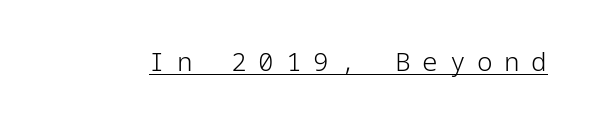
{"italic": "no", "bold": "no", "underline": "yes", "letter_spacing": "wide", "letter_spacing_em": 0.45, "glyph_px": 26}
